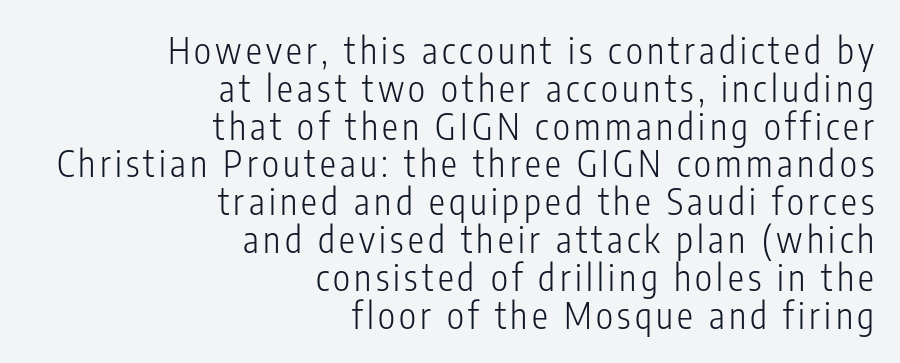
Q: Is the text bold? A: No.
Q: Is the text italic (slanted)? A: No, it is upright.
Q: Is the typeface a serif or a sans-serif typeface? A: Sans-serif.
Q: Is the text underlined? A: No.
Q: How is the paragraph aligned? A: Right-aligned.
Q: Is the spacing between lines tight, normal or loose? A: Tight.
Q: Width (condensed, normal, or wide)? A: Condensed.
Q: Stroke contrast? A: Low.
Q: x-height? A: Medium.
Q: Monospaced? A: No.
